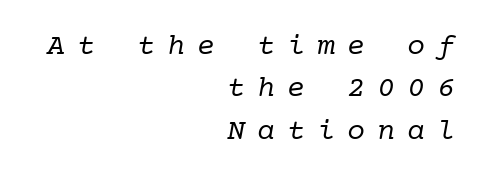
You could count columns in this text — the font is strictly monospaced. Regarding serifs, this sample has them. Summary of vertical rhythm: regular, with standard interline spacing. Leftover space on each line is placed entirely before the opening word. Caption: face not bold, strokes unweighted. Bare-footed words on every line.
